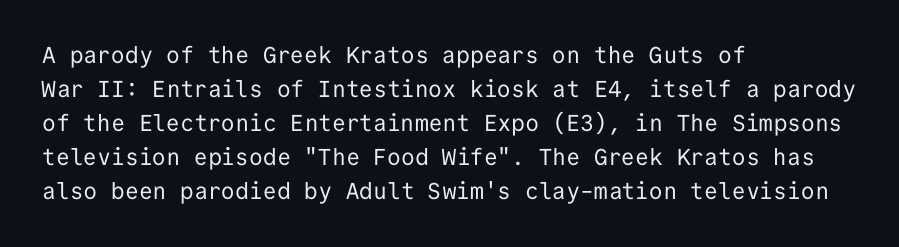
{"italic": "no", "bold": "no", "underline": "no", "align": "left", "line_spacing": "normal", "line_spacing_ratio": 1.48, "letter_spacing": "normal", "letter_spacing_em": 0.0, "glyph_px": 23}
